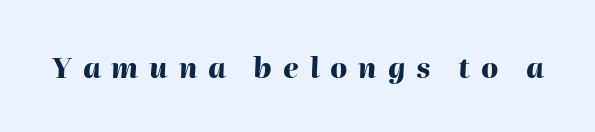
The image shows 28 px heavy type, italic (leaning right); set unusually wide letter spacing (+0.39 em), not underlined; high stroke contrast and a medium x-height.
